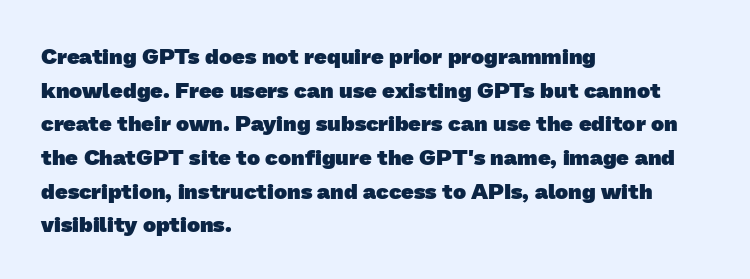
{"bold": "yes", "underline": "no", "align": "left", "line_spacing": "normal", "line_spacing_ratio": 1.53, "letter_spacing": "normal", "letter_spacing_em": 0.0, "glyph_px": 22}
